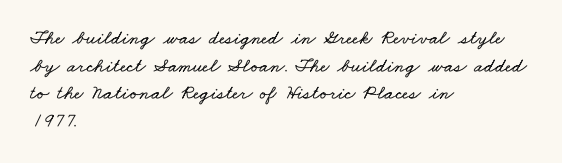
Q: Is the text underlined? A: No.
Q: How is the paragraph aligned? A: Left-aligned.
Q: Is the spacing between letters normal or unusually wide? A: Normal.
Q: Is the spacing between lines tight, normal or loose? A: Normal.
